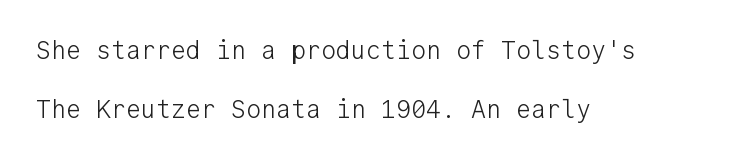
Is there any slant? The stems are plumb. Words float on clear page, feet unadorned. The font sits on the lighter half of the weight spectrum, regular included. Teacher's note: observe the even left margin — that is flush-left alignment.
